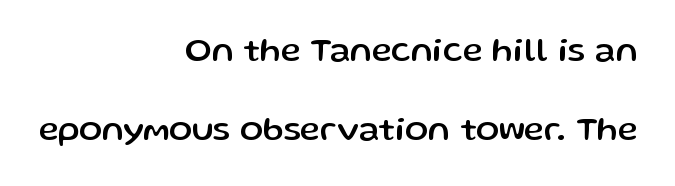
The image shows 34 px sans-serif type, upright; set right-aligned, loose line spacing (2.32x), normal letter spacing, not underlined; low stroke contrast and a medium x-height.
